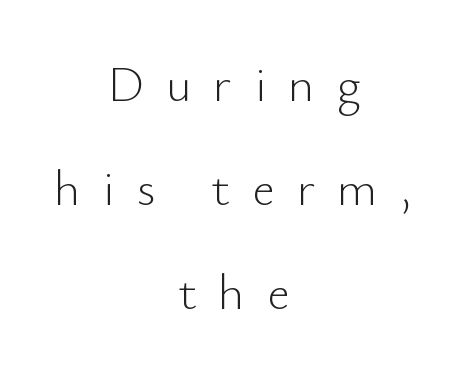
{"serif": "no", "italic": "no", "bold": "no", "weight": "light", "width": "normal", "stroke_contrast": "low", "x_height": "small", "monospaced": "no", "underline": "no", "align": "center", "line_spacing": "loose", "line_spacing_ratio": 2.08, "letter_spacing": "wide", "letter_spacing_em": 0.44, "glyph_px": 50}
